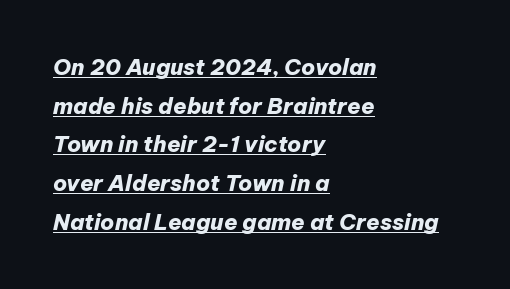
The image shows 22 px bold type, italic (leaning right); set left-aligned, line spacing 1.76x, normal letter spacing, underlined.
